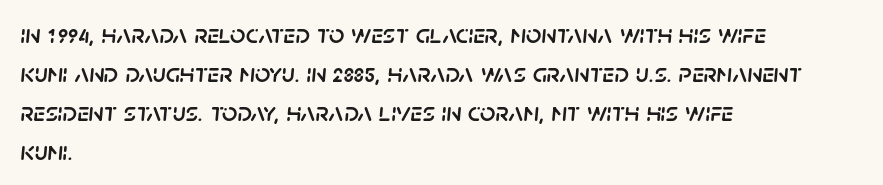
Q: Is the text italic (slanted)? A: Yes, it leans right by about 5 degrees.
Q: Is the text underlined? A: No.
Q: How is the paragraph aligned? A: Left-aligned.
Q: Is the spacing between letters normal or unusually wide? A: Normal.
Q: Is the spacing between lines tight, normal or loose? A: Normal.
